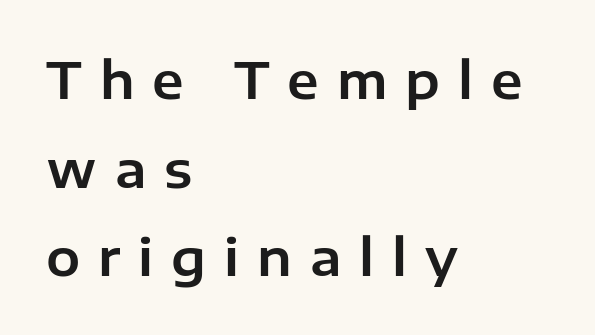
The passage shown has open, widely tracked lettering throughout. Unmarked baselines from the first word to the last. This rendering employs a face without finishing strokes, i.e., a sans-serif. Caption: multi-line text, flush left, ragged right. No italicization has been applied; the sample stays upright.
